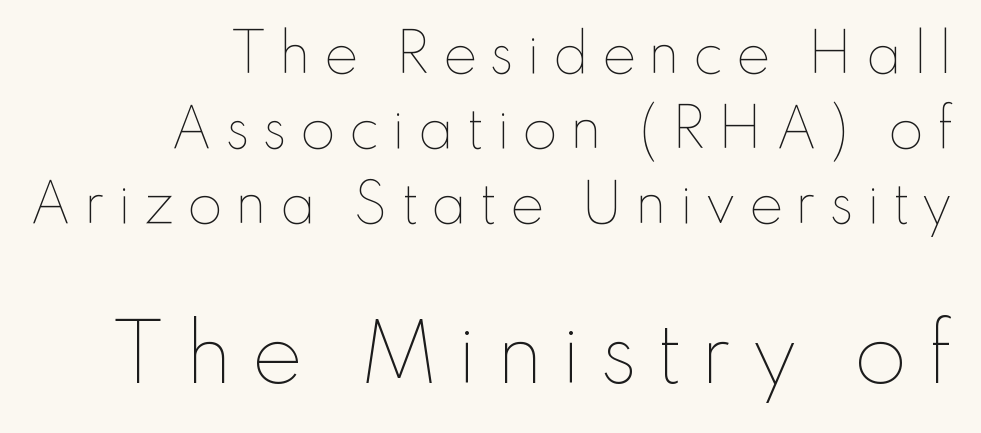
Q: Is the text bold? A: No.
Q: Is the text italic (slanted)? A: No, it is upright.
Q: Is the text underlined? A: No.
Q: How is the paragraph aligned? A: Right-aligned.
Q: Is the spacing between letters normal or unusually wide? A: Unusually wide.
Q: Is the spacing between lines tight, normal or loose? A: Normal.
Q: Which block of text is set in a larger size, the first (top) or the second (bottom)? A: The second (bottom) one.
Q: Width (condensed, normal, or wide)? A: Normal.
Q: Stroke contrast? A: Low.
Q: x-height? A: Small.
Q: Monospaced? A: No.
